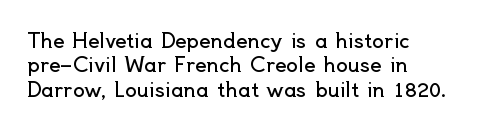
{"italic": "no", "bold": "no", "underline": "no", "align": "left", "line_spacing_ratio": 1.22, "letter_spacing": "normal", "letter_spacing_em": 0.0, "glyph_px": 20}
